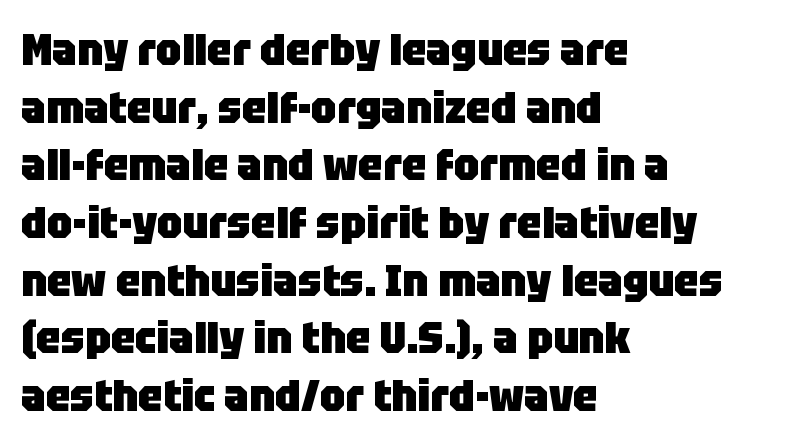
{"serif": "no", "italic": "no", "bold": "yes", "weight": "heavy", "width": "normal", "stroke_contrast": "low", "x_height": "large", "monospaced": "no", "underline": "no", "align": "left", "line_spacing": "normal", "line_spacing_ratio": 1.31, "letter_spacing": "normal", "letter_spacing_em": 0.0, "glyph_px": 44}
